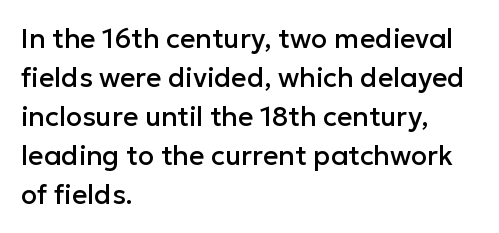
{"italic": "no", "underline": "no", "align": "left", "line_spacing": "normal", "line_spacing_ratio": 1.44, "letter_spacing": "normal", "letter_spacing_em": 0.0, "glyph_px": 27}
